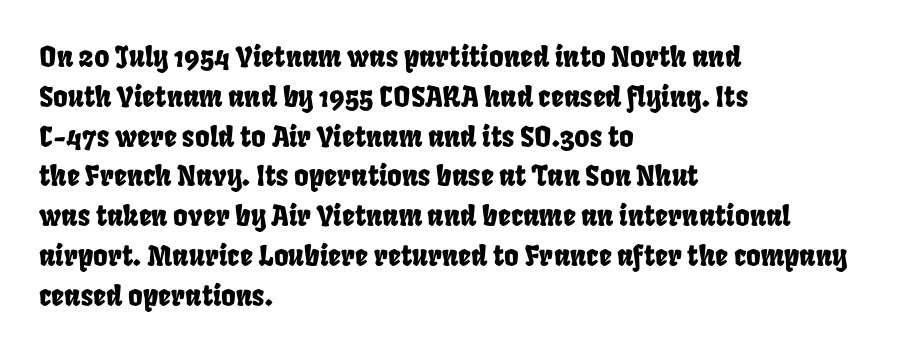
{"width": "condensed", "stroke_contrast": "low", "x_height": "large", "monospaced": "no", "underline": "no", "align": "left", "line_spacing": "normal", "line_spacing_ratio": 1.42, "letter_spacing": "normal", "letter_spacing_em": 0.0, "glyph_px": 28}
